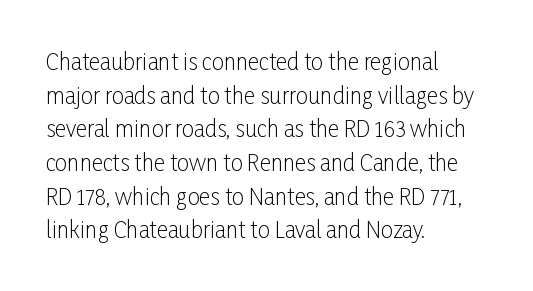
Q: Is the text bold? A: No.
Q: Is the text italic (slanted)? A: No, it is upright.
Q: Is the text underlined? A: No.
Q: How is the paragraph aligned? A: Left-aligned.
Q: Is the spacing between letters normal or unusually wide? A: Normal.
Q: Is the spacing between lines tight, normal or loose? A: Normal.
